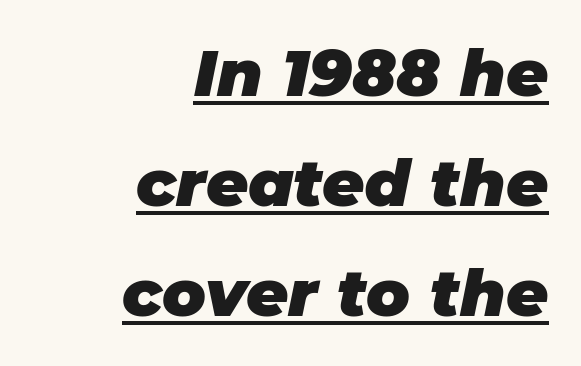
The image shows 65 px heavy type, italic (leaning right); set right-aligned, normal line spacing (1.69x), normal letter spacing, underlined; low stroke contrast and a large x-height.
